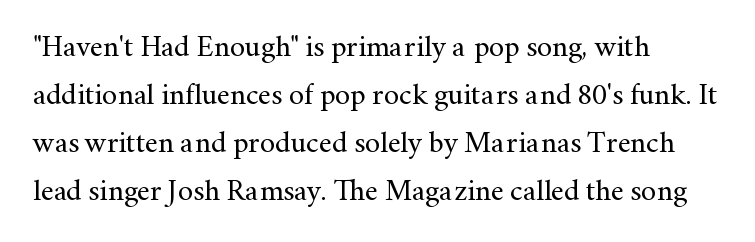
{"serif": "yes", "italic": "no", "bold": "no", "weight": "regular", "width": "normal", "stroke_contrast": "medium", "x_height": "small", "monospaced": "no", "underline": "no", "align": "left", "line_spacing": "normal", "line_spacing_ratio": 1.6, "letter_spacing": "normal", "letter_spacing_em": 0.0, "glyph_px": 30}
